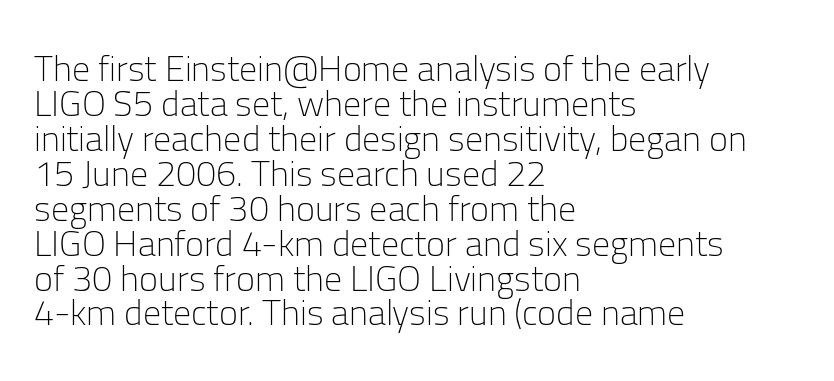
{"serif": "no", "italic": "no", "bold": "no", "weight": "light", "width": "normal", "stroke_contrast": "low", "x_height": "medium", "monospaced": "no", "underline": "no", "align": "left", "line_spacing": "tight", "line_spacing_ratio": 0.97, "letter_spacing": "normal", "letter_spacing_em": 0.0, "glyph_px": 36}
